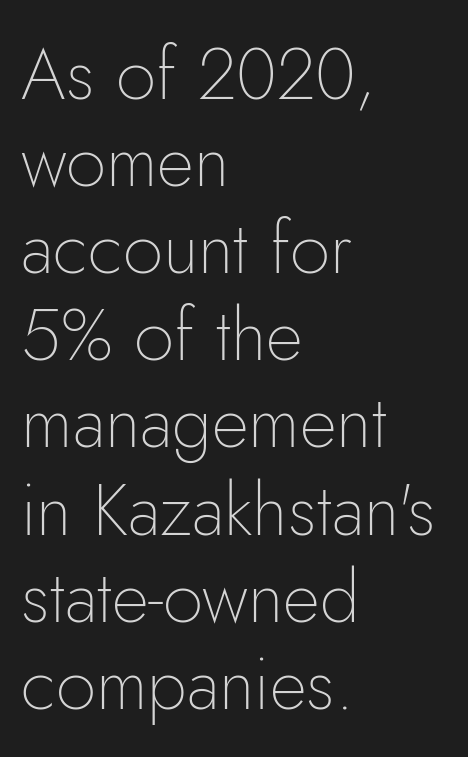
Q: Is the text bold? A: No.
Q: Is the text italic (slanted)? A: No, it is upright.
Q: Is the typeface a serif or a sans-serif typeface? A: Sans-serif.
Q: Is the text underlined? A: No.
Q: How is the paragraph aligned? A: Left-aligned.
Q: Is the spacing between letters normal or unusually wide? A: Normal.
Q: Width (condensed, normal, or wide)? A: Normal.
Q: Stroke contrast? A: Low.
Q: x-height? A: Small.
Q: Monospaced? A: No.
